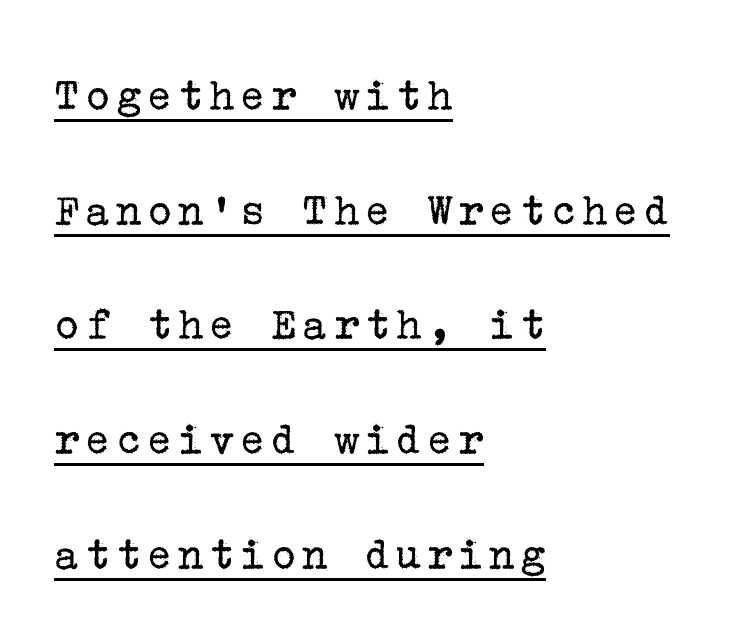
The image shows 48 px regular-weight serif type, upright; set left-aligned, loose line spacing (2.39x), underlined; low stroke contrast and a medium x-height.
